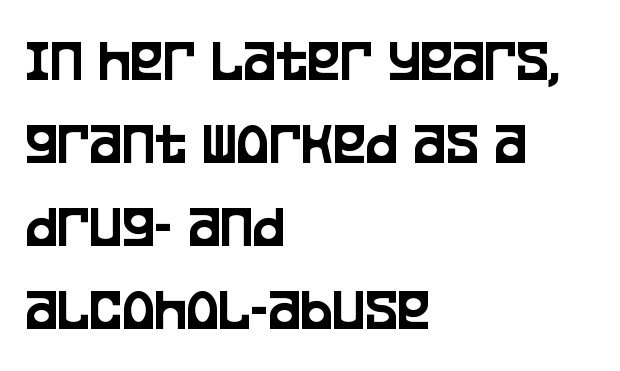
{"serif": "no", "italic": "no", "width": "condensed", "stroke_contrast": "low", "x_height": "large", "monospaced": "no", "underline": "no", "align": "left", "line_spacing": "normal", "line_spacing_ratio": 1.36, "letter_spacing": "normal", "letter_spacing_em": 0.0, "glyph_px": 61}
